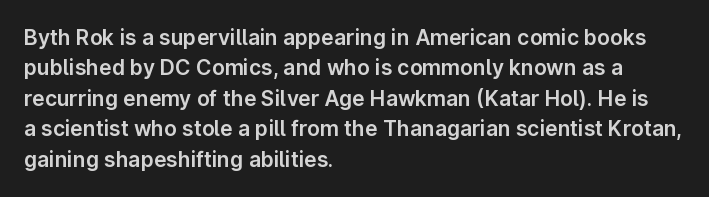
The image shows 21 px text type, upright; set left-aligned, normal line spacing (1.45x), normal letter spacing, not underlined.
